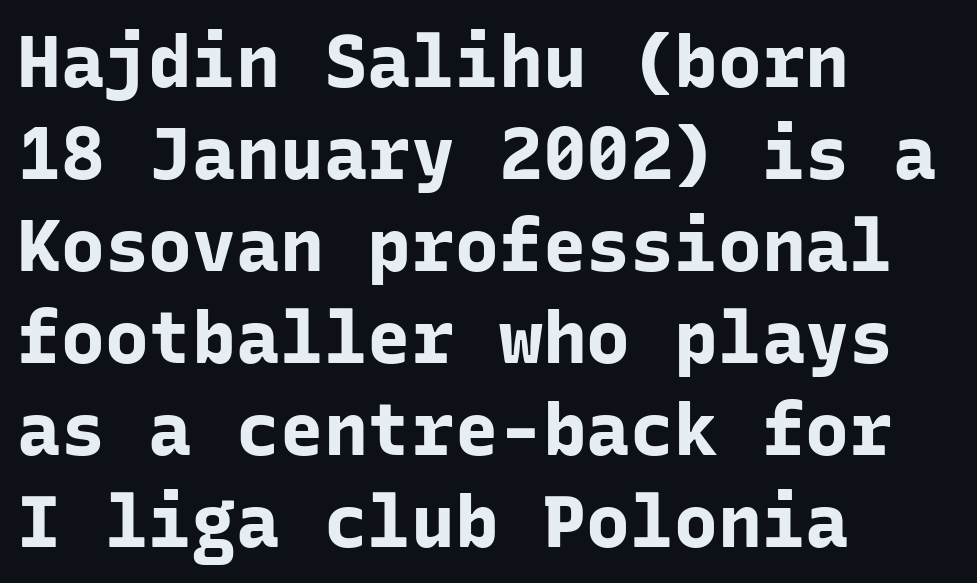
The image shows 73 px bold sans-serif type, upright, monospaced; set left-aligned, normal line spacing (1.26x), normal letter spacing, not underlined; low stroke contrast and a medium x-height.
